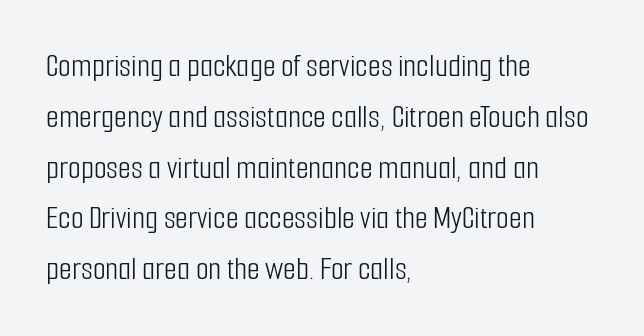
{"serif": "no", "italic": "no", "bold": "no", "weight": "light", "width": "condensed", "stroke_contrast": "low", "x_height": "medium", "monospaced": "no", "underline": "no", "align": "left", "line_spacing": "normal", "line_spacing_ratio": 1.54, "letter_spacing": "normal", "letter_spacing_em": 0.0, "glyph_px": 33}
